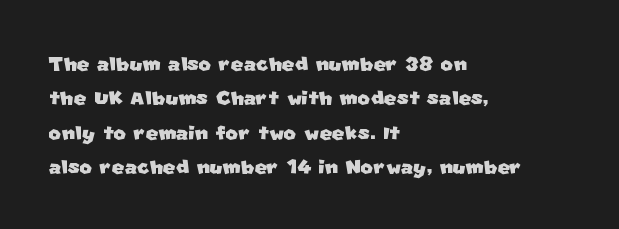
The image shows 27 px text type; set left-aligned, normal line spacing (1.27x), normal letter spacing, not underlined.
